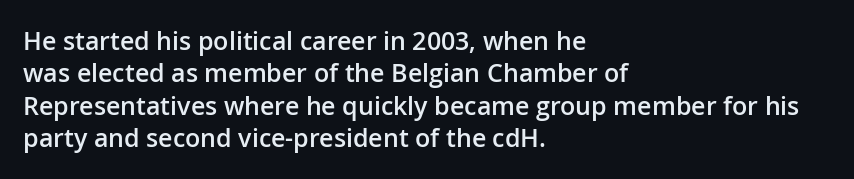
The type is set solid horizontally, with unmodified tracking. Check the space under the baseline: it is left empty. In terms of weight, the rendering is demibold, just under bold. This is the regular roman posture of the typeface.
